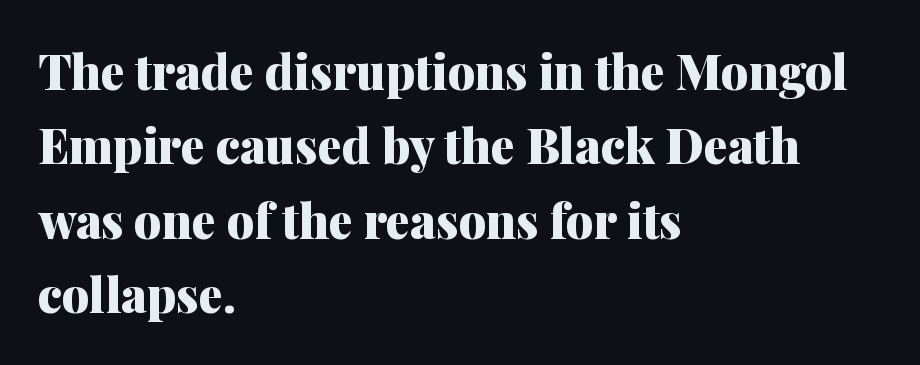
Q: Is the text bold? A: Yes.
Q: Is the text italic (slanted)? A: No, it is upright.
Q: Is the typeface a serif or a sans-serif typeface? A: Serif.
Q: Is the text underlined? A: No.
Q: How is the paragraph aligned? A: Left-aligned.
Q: Is the spacing between letters normal or unusually wide? A: Normal.
Q: Is the spacing between lines tight, normal or loose? A: Normal.
Q: Width (condensed, normal, or wide)? A: Normal.
Q: Stroke contrast? A: Medium.
Q: x-height? A: Medium.
Q: Monospaced? A: No.
